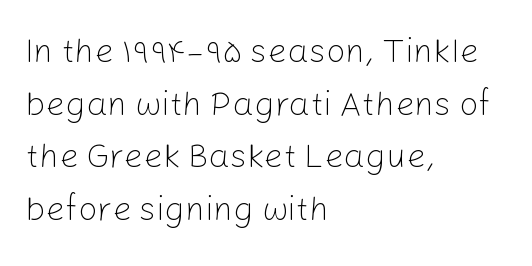
The image shows 34 px light sans-serif type, upright; set left-aligned, normal line spacing (1.55x), normal letter spacing, not underlined; low stroke contrast and a medium x-height.
